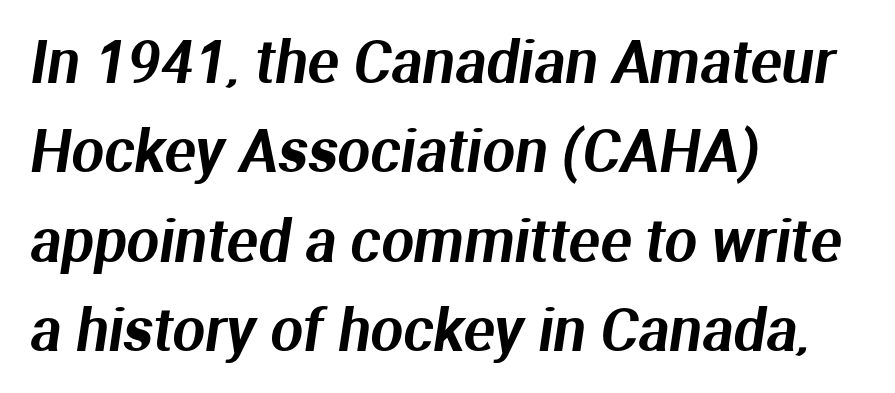
Beneath every word, the page is bare. The face used here is rendered with its standard letterfit. The typesetter chose a ragged-right arrangement here. The glyphs in this specimen are sans serif. Rows of type keep a routine distance in the vertical direction. The face used here is proportionally spaced, like ordinary book or web type.
